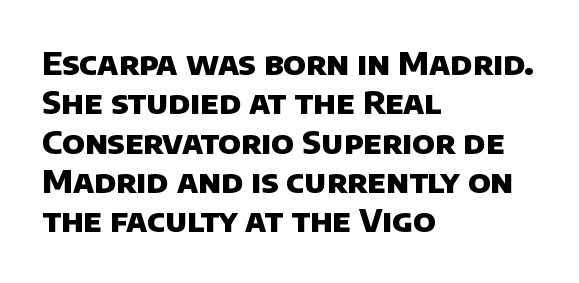
Emphasis by weight is at full strength: bold. The glyphs are unaccompanied by any horizontal stroke below them. Line beginnings align vertically; line endings do not. Honestly, the letter spacing is just normal — you wouldn't notice it. Letterform terminals end flat and unadorned throughout the passage.
